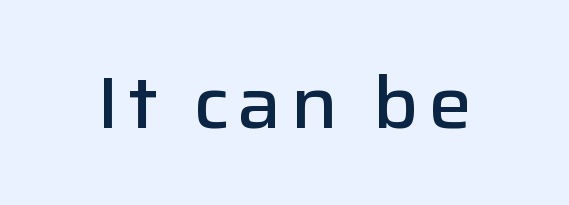
Does the weight exceed regular? Yes, but only to semibold. The baseline area is clear. Each letter keeps its own natural width here, so spacing adapts to shape. Posture: vertical. Unlike a traditional serif, this face leaves its strokes unadorned.
